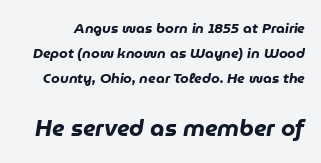
{"italic": "yes", "lean": "right", "slant_degrees": 9, "bold": "yes", "underline": "no", "line_spacing_ratio": 1.77, "letter_spacing": "normal", "letter_spacing_em": 0.0, "larger_block": "second", "size_ratio": 1.64, "glyph_px": 23}
